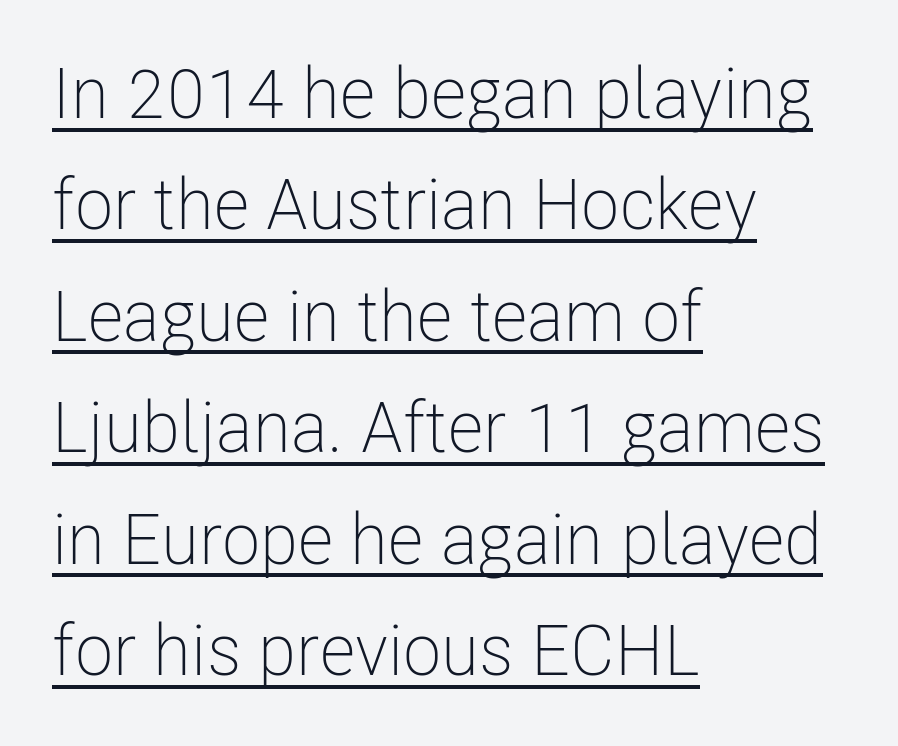
The image shows 71 px light, condensed sans-serif type, upright; set left-aligned, normal line spacing (1.57x), normal letter spacing, underlined; low stroke contrast and a medium x-height.
